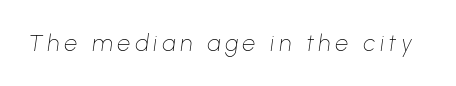
{"italic": "yes", "lean": "right", "slant_degrees": 8, "bold": "no", "underline": "no", "letter_spacing": "wide", "letter_spacing_em": 0.21, "glyph_px": 23}
